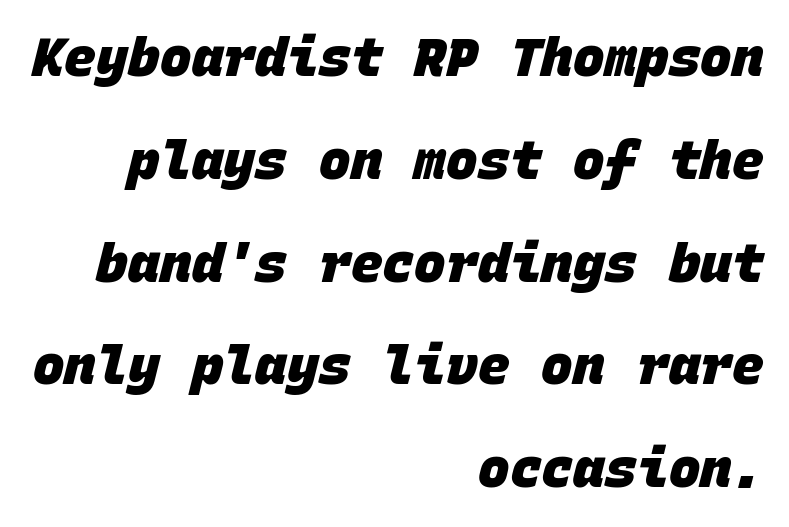
Q: Is the text bold? A: Yes.
Q: Is the typeface a serif or a sans-serif typeface? A: Sans-serif.
Q: Is the text underlined? A: No.
Q: How is the paragraph aligned? A: Right-aligned.
Q: Is the spacing between letters normal or unusually wide? A: Normal.
Q: Is the spacing between lines tight, normal or loose? A: Loose.
Q: Width (condensed, normal, or wide)? A: Normal.
Q: Stroke contrast? A: Low.
Q: x-height? A: Large.
Q: Monospaced? A: Yes.
